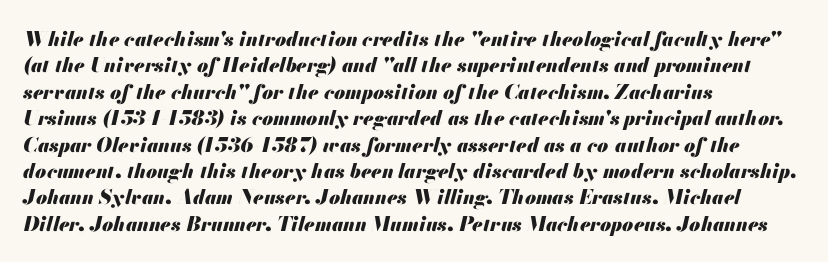
{"italic": "yes", "lean": "right", "slant_degrees": 13, "bold": "yes", "underline": "no", "align": "left", "line_spacing": "normal", "line_spacing_ratio": 1.32, "letter_spacing": "normal", "letter_spacing_em": 0.0, "glyph_px": 20}
